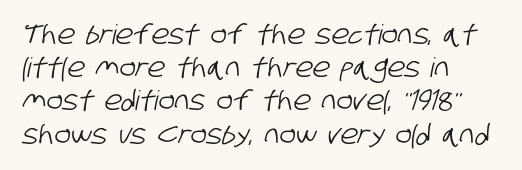
Q: Is the text underlined? A: No.
Q: How is the paragraph aligned? A: Left-aligned.
Q: Is the spacing between letters normal or unusually wide? A: Normal.
